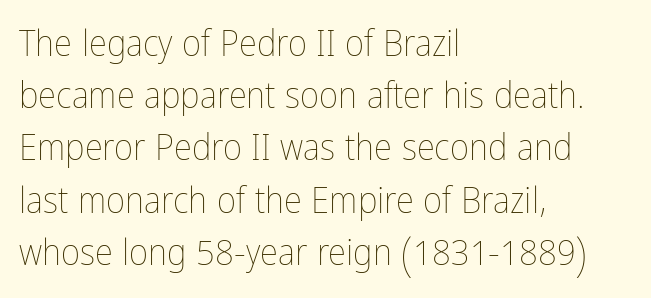
The image shows 37 px thin, condensed type, upright; set left-aligned, normal line spacing (1.41x), normal letter spacing, not underlined; low stroke contrast and a medium x-height.
